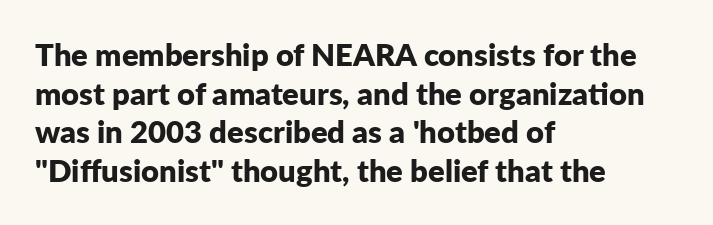
The image shows 31 px bold sans-serif type, upright; set left-aligned, normal line spacing (1.25x), normal letter spacing, not underlined; low stroke contrast and a medium x-height.
